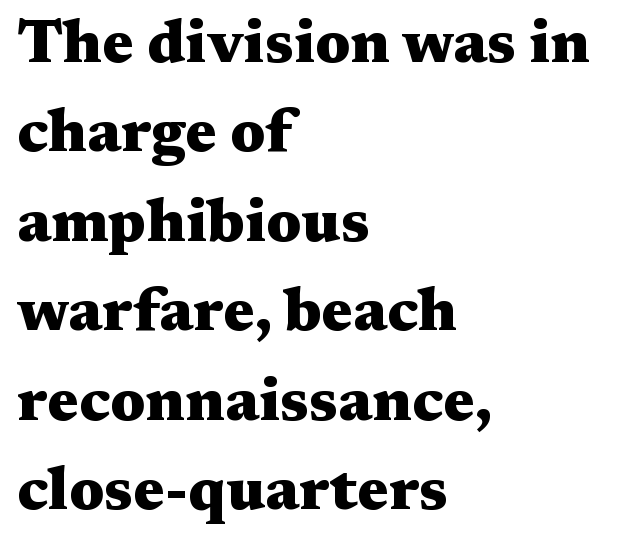
The image shows 60 px heavy, wide serif type, upright; set left-aligned, normal line spacing (1.49x), normal letter spacing, not underlined; medium stroke contrast and a medium x-height.
